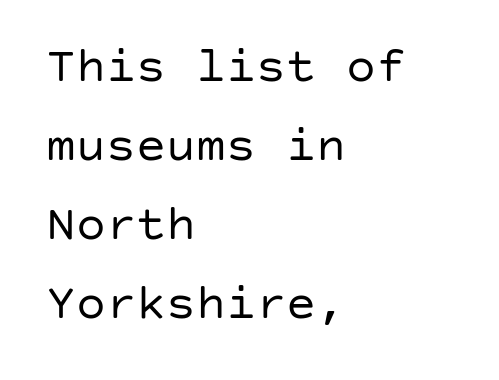
The letters look calm and open, with moderate or lighter stems. The type family on display is of the sans-serif kind. Ascenders rise straight up at ninety degrees. These lines stack with their left ends in a neat column. If you measured baseline to baseline, you'd find a middling distance.
